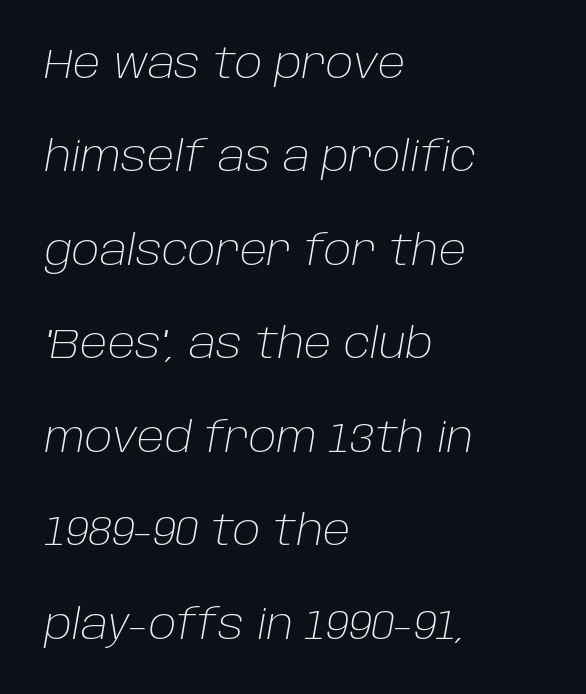
Q: Is the text bold? A: No.
Q: Is the text italic (slanted)? A: Yes, it leans right by about 10 degrees.
Q: Is the text underlined? A: No.
Q: How is the paragraph aligned? A: Left-aligned.
Q: Is the spacing between letters normal or unusually wide? A: Normal.
Q: Is the spacing between lines tight, normal or loose? A: Loose.
Q: Width (condensed, normal, or wide)? A: Normal.
Q: Stroke contrast? A: Low.
Q: x-height? A: Large.
Q: Monospaced? A: No.
